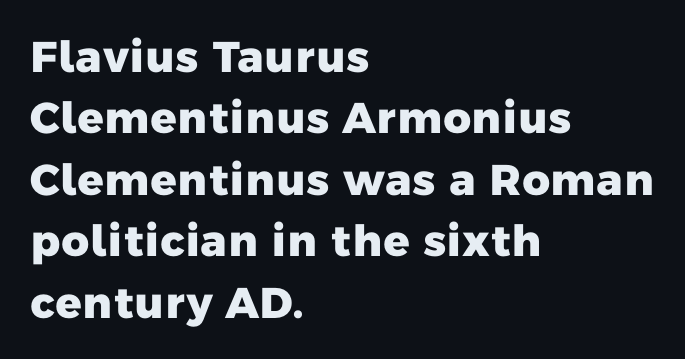
{"serif": "no", "bold": "yes", "weight": "heavy", "width": "normal", "stroke_contrast": "low", "x_height": "medium", "monospaced": "no", "underline": "no", "align": "left", "line_spacing": "normal", "line_spacing_ratio": 1.43, "letter_spacing": "normal", "letter_spacing_em": 0.0, "glyph_px": 43}
